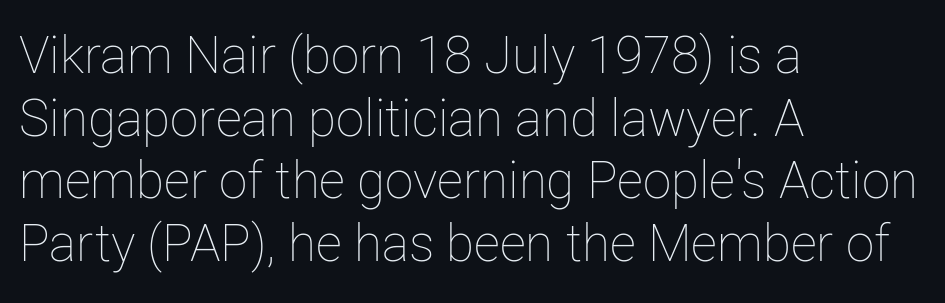
{"italic": "no", "bold": "no", "weight": "thin", "width": "normal", "stroke_contrast": "low", "x_height": "medium", "monospaced": "no", "underline": "no", "align": "left", "line_spacing_ratio": 1.23, "letter_spacing": "normal", "letter_spacing_em": 0.0, "glyph_px": 51}
